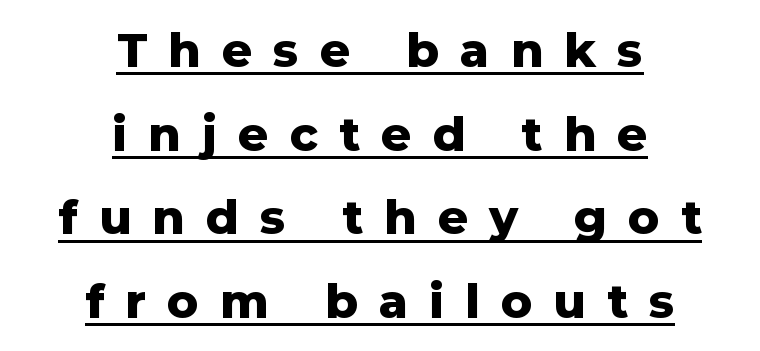
Emphasis by weight is at full strength: bold. The designer went with a sans here, leaving each stem footless. Underlining? Definitely there. Varying glyph widths throughout — classic text-font behaviour. Caption: multi-line text, centered on the measure.
